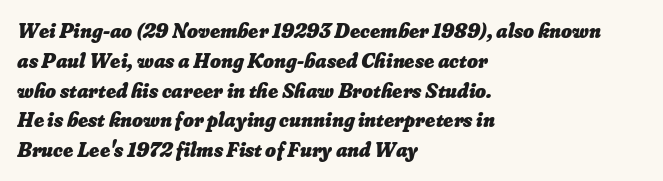
The image shows 21 px bold type; set left-aligned, normal line spacing (1.42x), normal letter spacing, not underlined.
